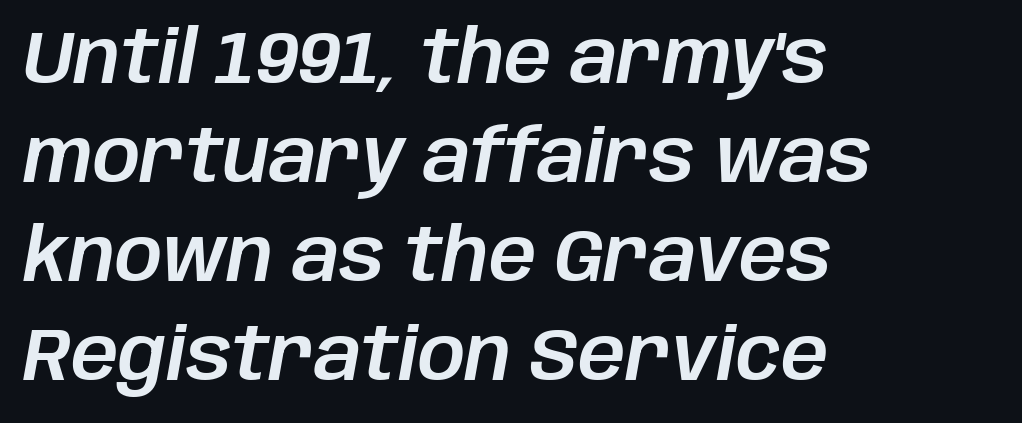
Q: Is the text italic (slanted)? A: Yes, it leans right by about 10 degrees.
Q: Is the text underlined? A: No.
Q: How is the paragraph aligned? A: Left-aligned.
Q: Is the spacing between letters normal or unusually wide? A: Normal.
Q: Is the spacing between lines tight, normal or loose? A: Normal.
Q: Width (condensed, normal, or wide)? A: Normal.
Q: Stroke contrast? A: Low.
Q: x-height? A: Large.
Q: Monospaced? A: No.
